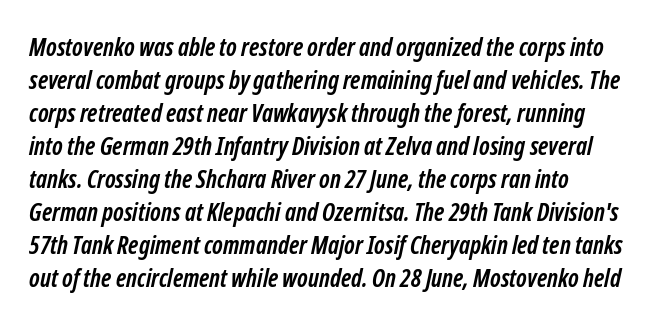
The image shows 25 px bold type; set normal line spacing (1.32x), normal letter spacing, not underlined.
